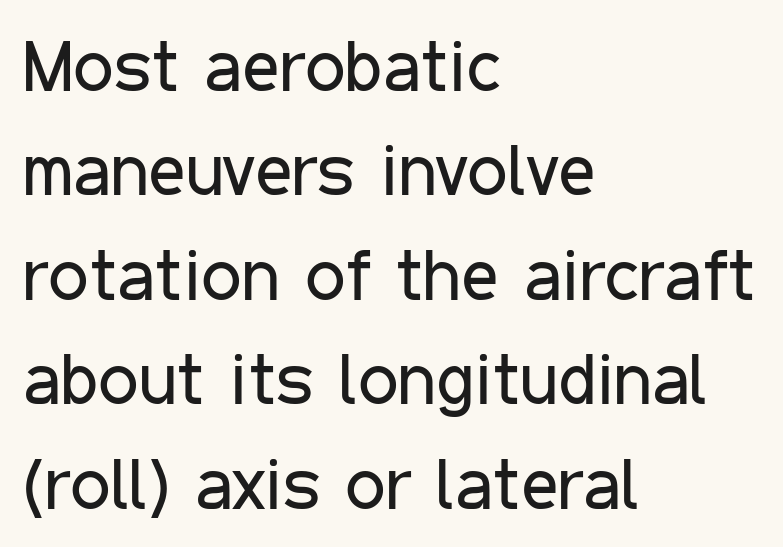
Q: Is the text bold? A: No.
Q: Is the text italic (slanted)? A: No, it is upright.
Q: Is the typeface a serif or a sans-serif typeface? A: Sans-serif.
Q: Is the text underlined? A: No.
Q: How is the paragraph aligned? A: Left-aligned.
Q: Is the spacing between letters normal or unusually wide? A: Normal.
Q: Is the spacing between lines tight, normal or loose? A: Normal.
Q: Width (condensed, normal, or wide)? A: Condensed.
Q: Stroke contrast? A: Low.
Q: x-height? A: Medium.
Q: Monospaced? A: No.
